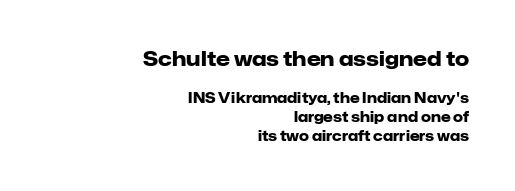
The image shows 20 px bold type, upright; set right-aligned, normal line spacing (1.35x), normal letter spacing, not underlined; the first (top) block is 1.43x larger.
